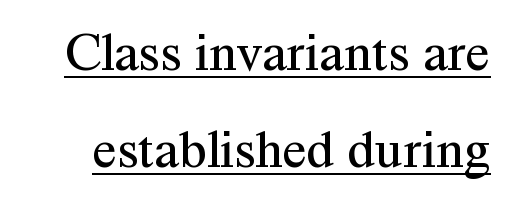
This sample uses a serif face. Every character sits straight up, as roman type does. A continuous stroke trails under the words, as in a hyperlink. This sample uses plain, unmodified letter spacing. Heaviness? Minimal to ordinary, like unemphasized prose.
